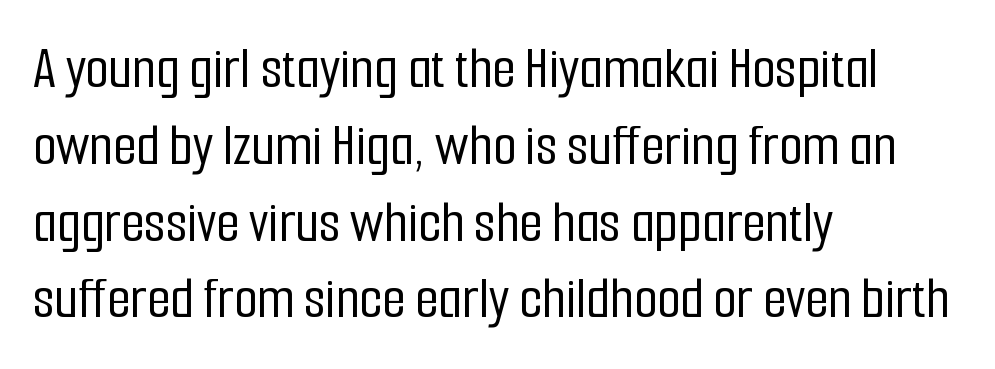
{"serif": "no", "italic": "no", "width": "condensed", "stroke_contrast": "low", "x_height": "medium", "monospaced": "no", "underline": "no", "align": "left", "line_spacing": "normal", "line_spacing_ratio": 1.28, "letter_spacing": "normal", "letter_spacing_em": 0.0, "glyph_px": 60}
